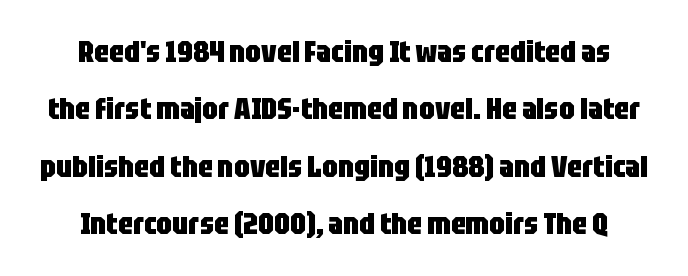
{"serif": "no", "italic": "no", "bold": "yes", "weight": "heavy", "width": "condensed", "stroke_contrast": "low", "x_height": "large", "monospaced": "no", "underline": "no", "line_spacing_ratio": 1.85, "letter_spacing": "normal", "letter_spacing_em": 0.0, "glyph_px": 31}
